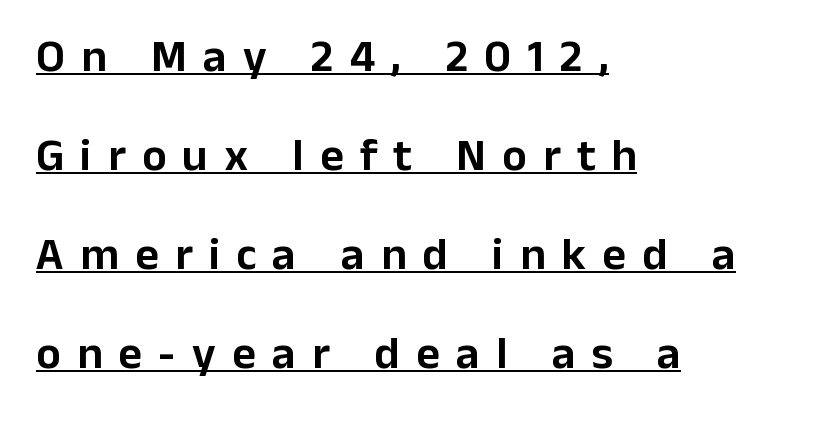
The image shows 46 px sans-serif type, upright; set left-aligned, loose line spacing (2.15x), unusually wide letter spacing (+0.35 em), underlined; low stroke contrast and a medium x-height.
